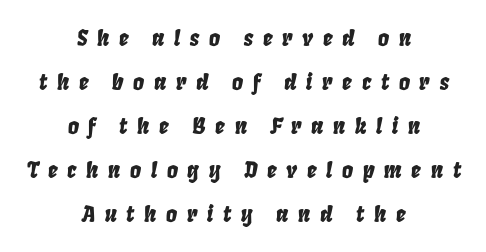
{"italic": "yes", "lean": "right", "slant_degrees": 8, "underline": "no", "align": "center", "line_spacing": "loose", "line_spacing_ratio": 2.0, "letter_spacing": "wide", "letter_spacing_em": 0.43, "glyph_px": 22}
